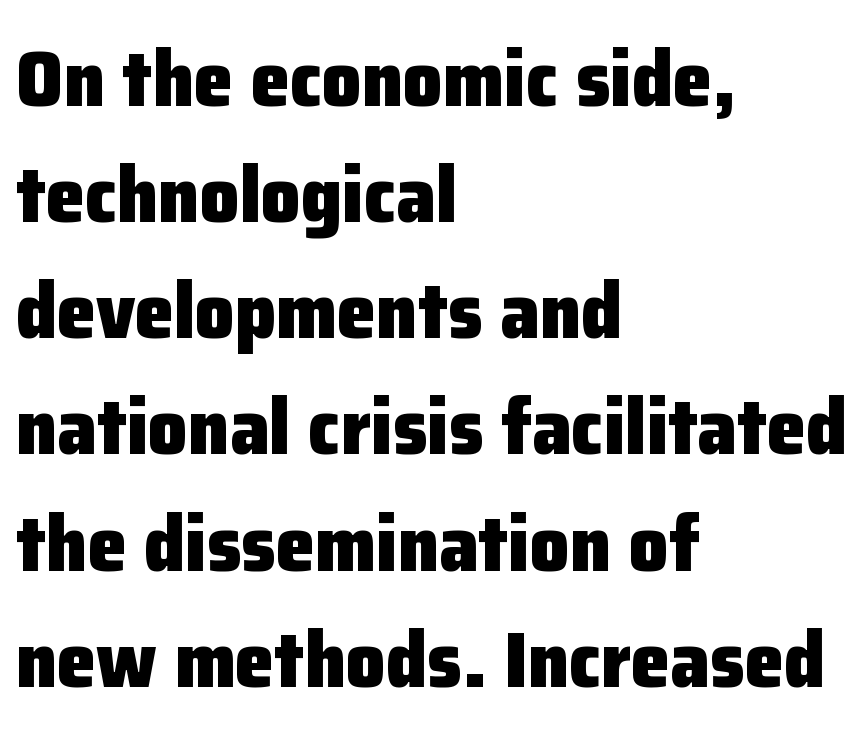
{"serif": "no", "italic": "no", "bold": "yes", "weight": "heavy", "width": "normal", "stroke_contrast": "low", "x_height": "medium", "monospaced": "no", "underline": "no", "align": "left", "line_spacing": "normal", "line_spacing_ratio": 1.47, "letter_spacing": "normal", "letter_spacing_em": 0.0, "glyph_px": 79}
